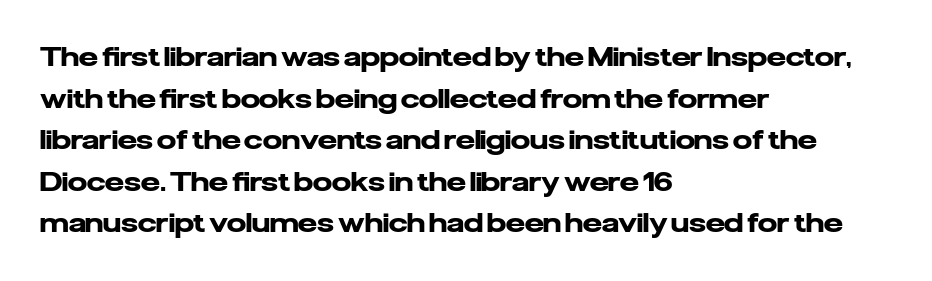
This sample keeps an unexceptional amount of space between lines. Which margin do the lines hug? The left one — the right edge is uneven. The specimen omits any rule beneath the text block's lines. Students, note that the glyphs here touch the page at normal intervals. This is heavy type, rendered in bold.
